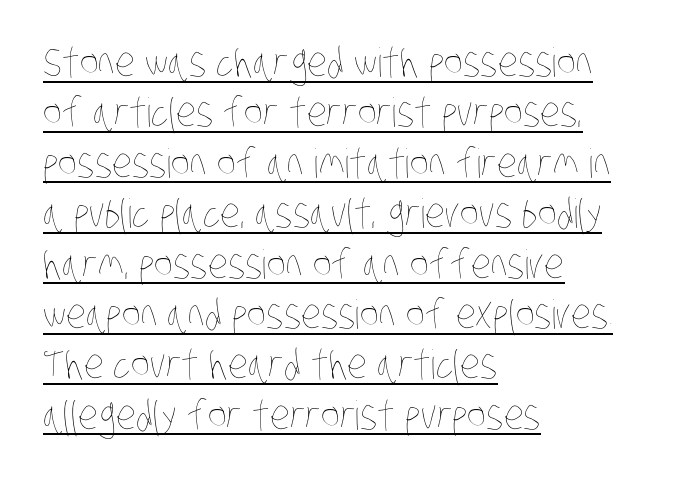
The image shows 40 px thin, condensed type; set left-aligned, normal line spacing (1.26x), normal letter spacing, underlined; low stroke contrast and a large x-height.
